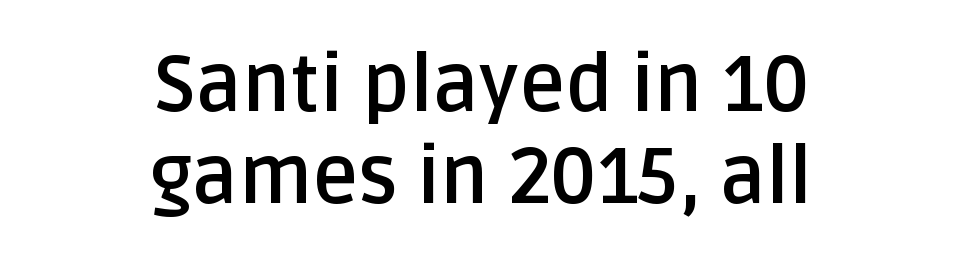
{"serif": "no", "italic": "no", "bold": "yes", "weight": "semibold", "width": "normal", "stroke_contrast": "low", "x_height": "large", "monospaced": "no", "underline": "no", "align": "center", "line_spacing_ratio": 1.18, "letter_spacing": "normal", "letter_spacing_em": 0.0, "glyph_px": 78}
